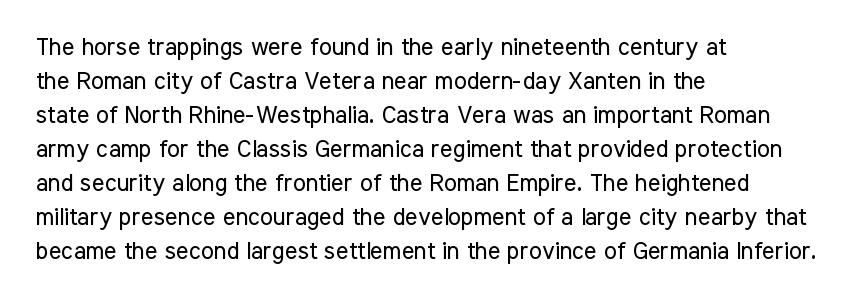
Q: Is the text bold? A: No.
Q: Is the text italic (slanted)? A: No, it is upright.
Q: Is the text underlined? A: No.
Q: How is the paragraph aligned? A: Left-aligned.
Q: Is the spacing between letters normal or unusually wide? A: Normal.
Q: Is the spacing between lines tight, normal or loose? A: Normal.
